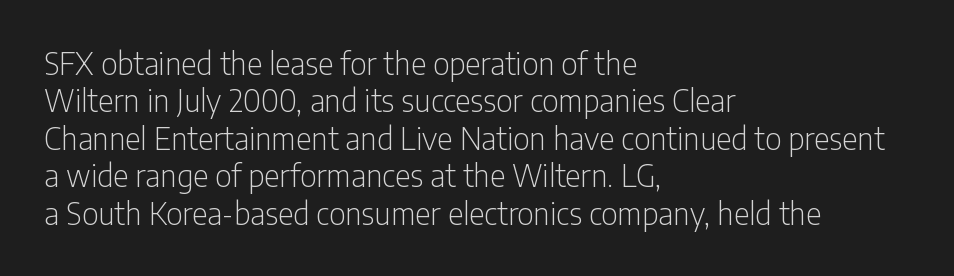
Serif or sans? Sans — the stroke terminals are bare. The type is set solid horizontally, with unmodified tracking. A typesetter would mark this as roman, not italic. Proportional: the letters do not fall into vertical columns.
